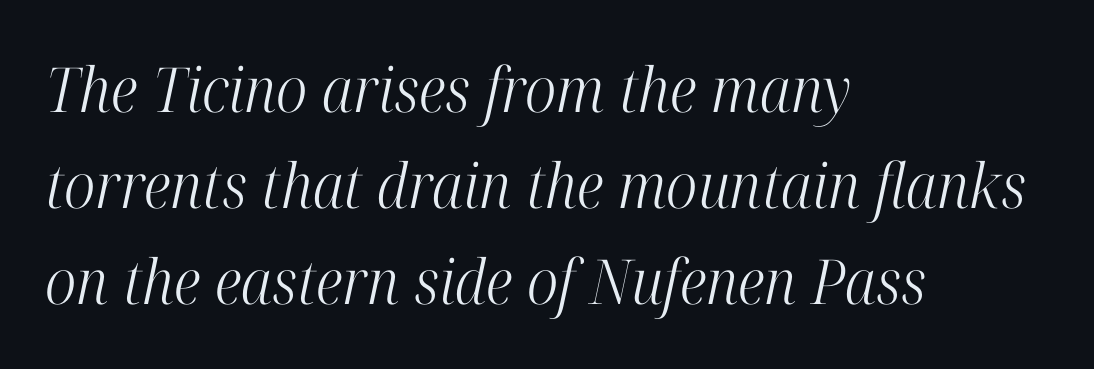
The paragraph has a hard left edge and a soft right edge. A quiet, ordinary-to-light weight characterises the typeface. Unlike a clean sans, this face finishes its strokes with serifs. Anything drawn beneath the words? Only blank space. This is oblique type, the kind used for emphasis or titles. The passage shown has conventional tracking throughout.
